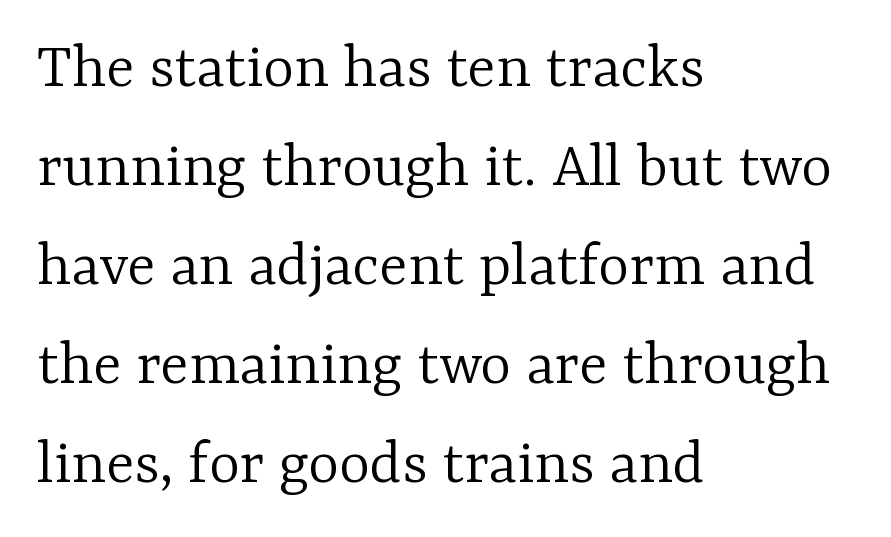
Q: Is the text bold? A: No.
Q: Is the text italic (slanted)? A: No, it is upright.
Q: Is the typeface a serif or a sans-serif typeface? A: Serif.
Q: Is the text underlined? A: No.
Q: How is the paragraph aligned? A: Left-aligned.
Q: Is the spacing between letters normal or unusually wide? A: Normal.
Q: Is the spacing between lines tight, normal or loose? A: Normal.
Q: Width (condensed, normal, or wide)? A: Normal.
Q: Stroke contrast? A: Low.
Q: x-height? A: Medium.
Q: Monospaced? A: No.
